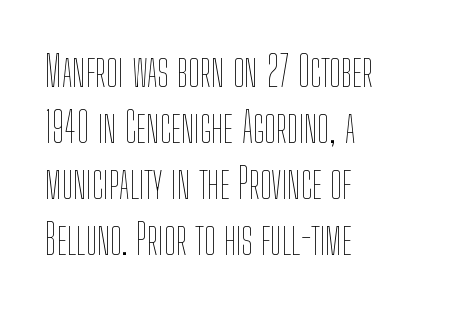
{"italic": "no", "bold": "no", "weight": "thin", "width": "condensed", "stroke_contrast": "low", "x_height": "medium", "monospaced": "no", "underline": "no", "align": "left", "line_spacing": "normal", "line_spacing_ratio": 1.33, "letter_spacing": "normal", "letter_spacing_em": 0.0, "glyph_px": 42}
